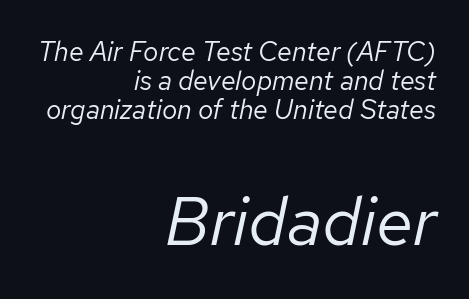
Q: Is the text bold? A: No.
Q: Is the text italic (slanted)? A: Yes, it leans right by about 12 degrees.
Q: Is the text underlined? A: No.
Q: How is the paragraph aligned? A: Right-aligned.
Q: Is the spacing between letters normal or unusually wide? A: Normal.
Q: Is the spacing between lines tight, normal or loose? A: Tight.
Q: Which block of text is set in a larger size, the first (top) or the second (bottom)? A: The second (bottom) one.
Q: Width (condensed, normal, or wide)? A: Normal.
Q: Stroke contrast? A: Low.
Q: x-height? A: Medium.
Q: Monospaced? A: No.
